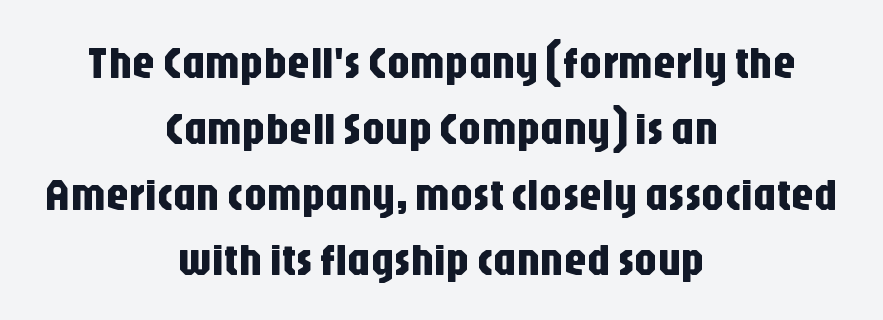
{"serif": "no", "italic": "no", "width": "condensed", "stroke_contrast": "low", "x_height": "large", "monospaced": "no", "underline": "no", "align": "center", "line_spacing": "normal", "line_spacing_ratio": 1.43, "letter_spacing": "normal", "letter_spacing_em": 0.0, "glyph_px": 46}
